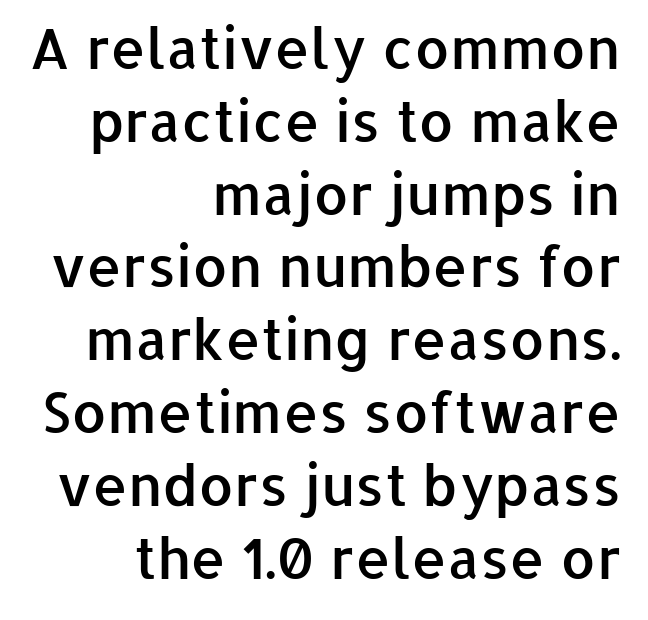
The image shows 56 px semibold sans-serif type, upright; set right-aligned, normal line spacing (1.3x), normal letter spacing, not underlined; low stroke contrast and a medium x-height.
